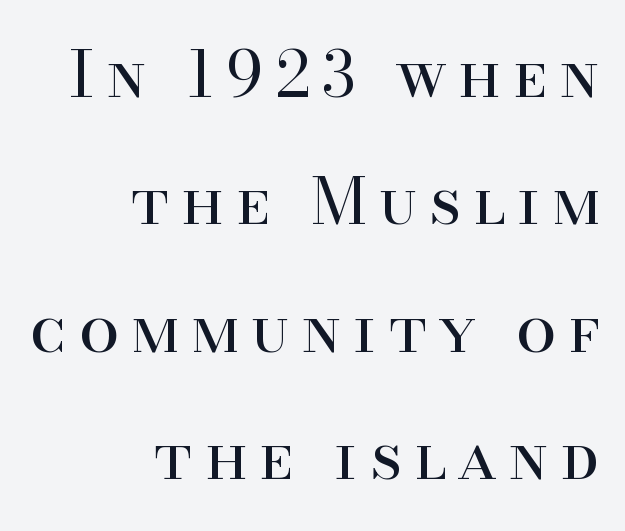
{"serif": "yes", "italic": "no", "bold": "no", "weight": "regular", "width": "normal", "stroke_contrast": "high", "x_height": "small", "monospaced": "no", "underline": "no", "align": "right", "line_spacing": "loose", "line_spacing_ratio": 1.99, "glyph_px": 64}
